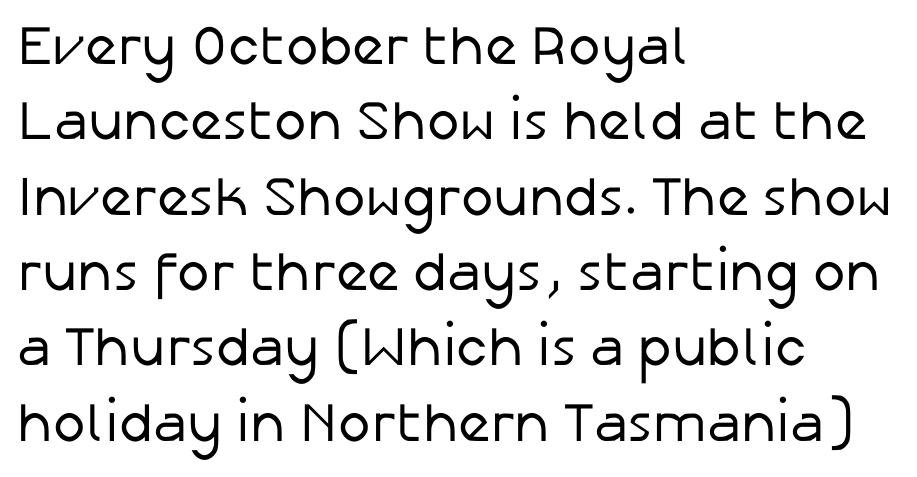
The string is rendered with underlining switched off. The characters display no serif detailing; their extremities are plain. Words appear dense and cohesive because spacing is normal. How would I describe the line gaps? Plain and ordinary.
